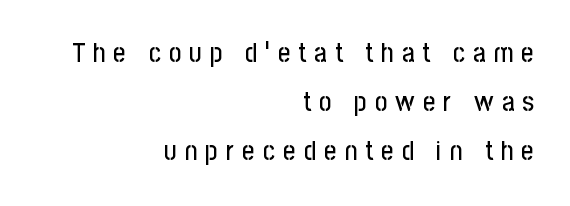
Where is the straight margin? On the right. Words appear elongated and porous because spacing is wide. The typography opts for an upright posture over an oblique one. The strip under each line holds only bare page.
